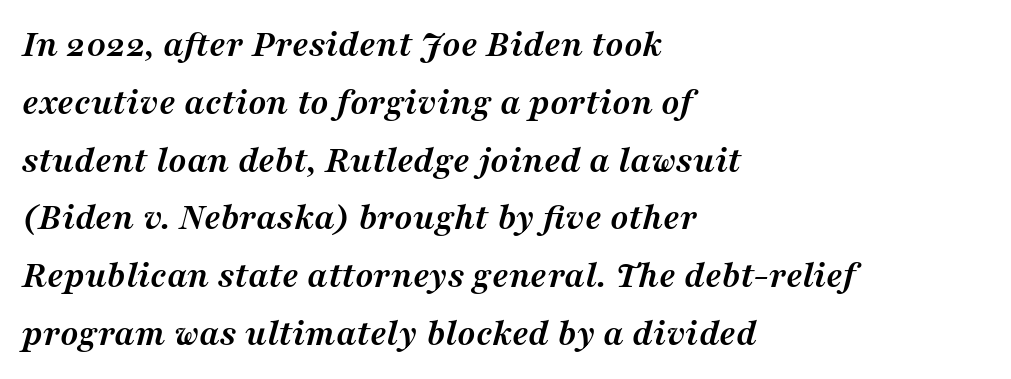
This sample uses an oblique cut, with every glyph tilted off the vertical. Beneath every word, the page is bare. The rendering uses natural spacing where letterforms have individual widths. A full-strength bold gives these letters their thick strokes. The type family on display is of the serif kind. Horizontally, the lines are justified to the leading edge only.
